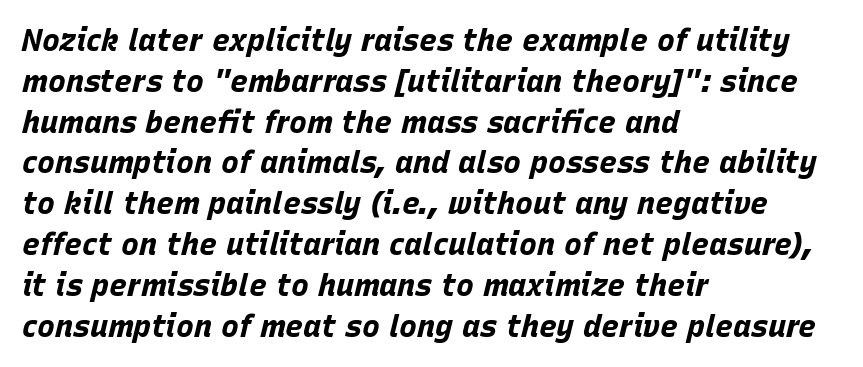
{"italic": "yes", "lean": "right", "slant_degrees": 15, "bold": "yes", "weight": "bold", "width": "normal", "stroke_contrast": "low", "x_height": "large", "monospaced": "no", "underline": "no", "align": "left", "line_spacing": "normal", "line_spacing_ratio": 1.36, "letter_spacing": "normal", "letter_spacing_em": 0.0, "glyph_px": 30}
